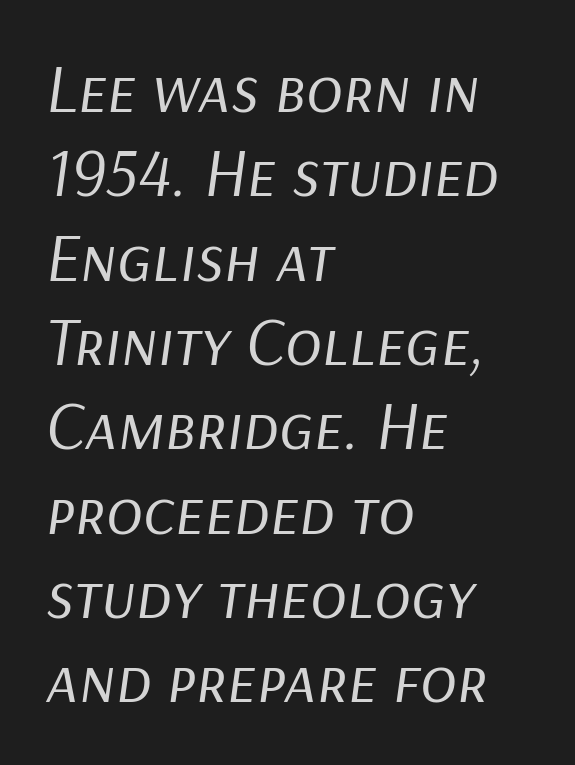
{"italic": "yes", "lean": "right", "slant_degrees": 9, "bold": "no", "weight": "regular", "width": "normal", "stroke_contrast": "low", "x_height": "medium", "monospaced": "no", "underline": "no", "align": "left", "line_spacing_ratio": 1.24, "letter_spacing": "normal", "letter_spacing_em": 0.0, "glyph_px": 68}
